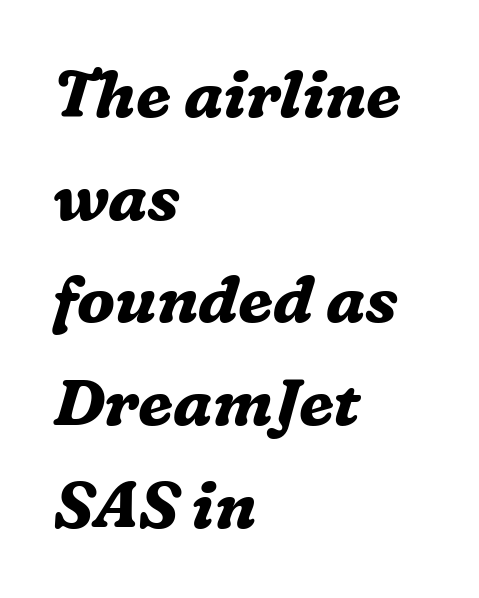
The passage shown is typed in a proportional face where columns would drift. Plenty of ink on the page — the face is bold. Short and long lines alike share a common starting point at left. Rule under the text: the space is simply empty. These lines were composed using italics.
